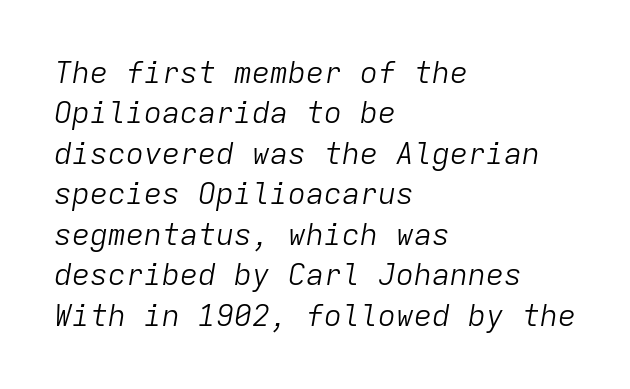
The image shows 30 px light type, italic (leaning right), monospaced; set left-aligned, normal line spacing (1.35x), normal letter spacing, not underlined; low stroke contrast and a medium x-height.
